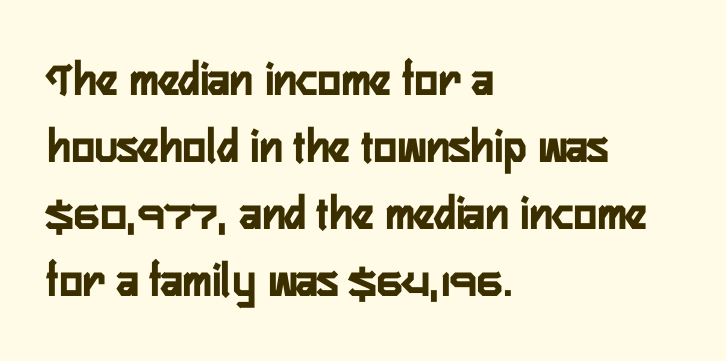
Q: Is the text bold? A: Yes.
Q: Is the text italic (slanted)? A: No, it is upright.
Q: Is the typeface a serif or a sans-serif typeface? A: Sans-serif.
Q: Is the text underlined? A: No.
Q: How is the paragraph aligned? A: Left-aligned.
Q: Is the spacing between letters normal or unusually wide? A: Normal.
Q: Is the spacing between lines tight, normal or loose? A: Normal.
Q: Width (condensed, normal, or wide)? A: Condensed.
Q: Stroke contrast? A: Low.
Q: x-height? A: Medium.
Q: Monospaced? A: No.
